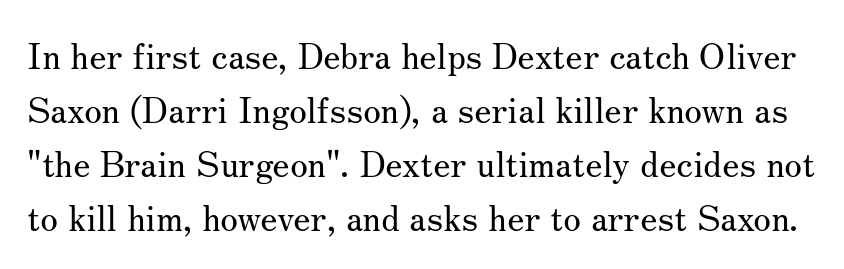
The image shows 36 px regular-weight serif type, upright; set normal line spacing (1.5x), normal letter spacing, not underlined; medium stroke contrast and a small x-height.
